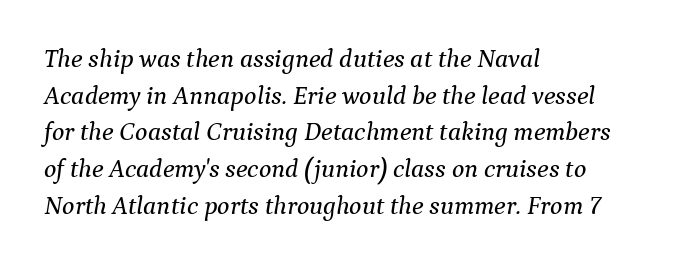
The image shows 26 px text type, italic (leaning right); set left-aligned, normal line spacing (1.41x), normal letter spacing, not underlined.
